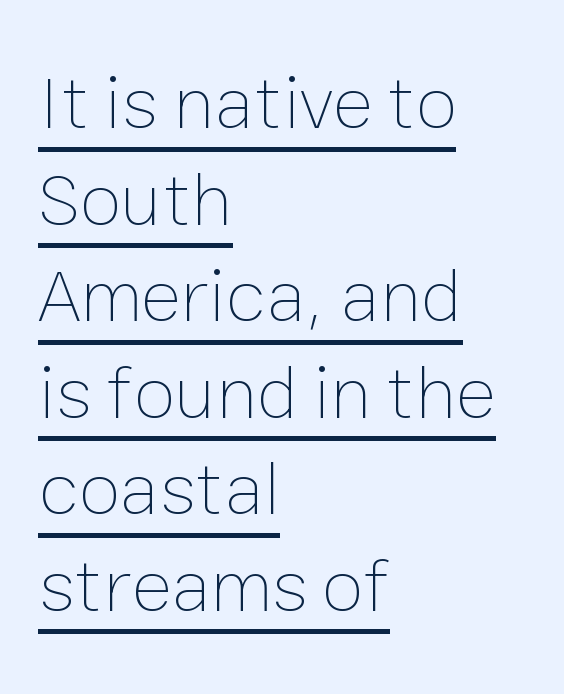
Standard letterfit; no display-style spreading of the glyphs. The block of text has a typical density, with ordinary space between rows. Quick note: not italic, upright. Notice how the passage keeps a crisp vertical edge on the left only. The font is comparable to plain body text, perhaps lighter.
